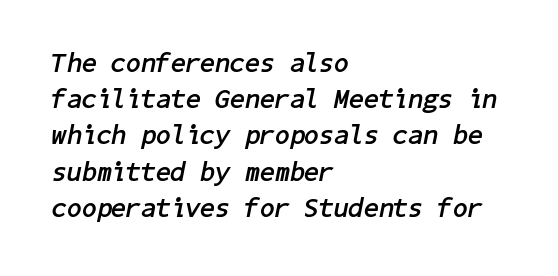
Honestly, there is no underline to notice here at all. Caption: multi-line text, flush left, ragged right. These lines sit exactly where default settings would place them. Thick stems and heavy bowls — unmistakably bold. This rendering leaves character spacing at its baseline value. Compared with ordinary roman type, these characters are visibly tilted.
